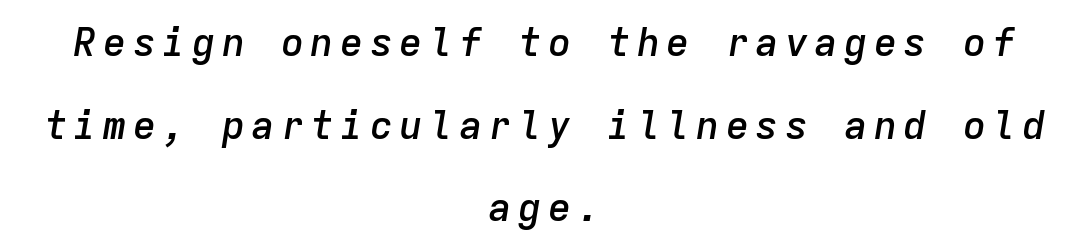
{"italic": "yes", "lean": "right", "slant_degrees": 9, "bold": "semi", "weight": "semibold", "width": "normal", "stroke_contrast": "low", "x_height": "medium", "monospaced": "yes", "underline": "no", "align": "center", "line_spacing": "loose", "line_spacing_ratio": 2.12, "glyph_px": 39}
